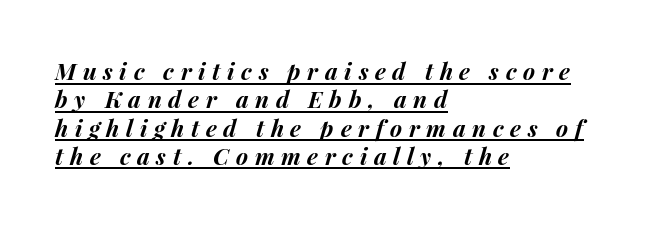
Tracking value appears strongly positive — letters spread wide. The face used here has the dense, thick strokes of a bold. The paragraph shown leans on its left margin. If you drew a line through each stem, it would be angled.
